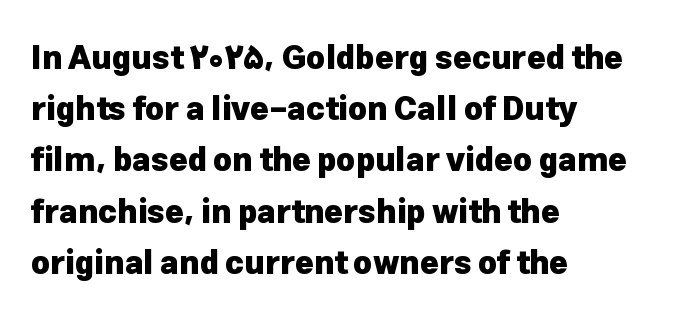
{"serif": "no", "italic": "no", "bold": "yes", "weight": "heavy", "width": "normal", "stroke_contrast": "low", "x_height": "medium", "monospaced": "no", "underline": "no", "align": "left", "line_spacing": "normal", "line_spacing_ratio": 1.6, "letter_spacing": "normal", "letter_spacing_em": 0.0, "glyph_px": 32}
